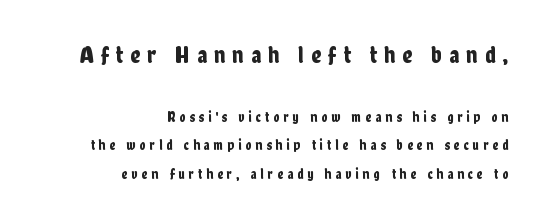
{"italic": "no", "underline": "no", "align": "right", "line_spacing": "loose", "line_spacing_ratio": 2.03, "letter_spacing": "wide", "letter_spacing_em": 0.29, "larger_block": "first", "size_ratio": 1.71, "glyph_px": 24}
